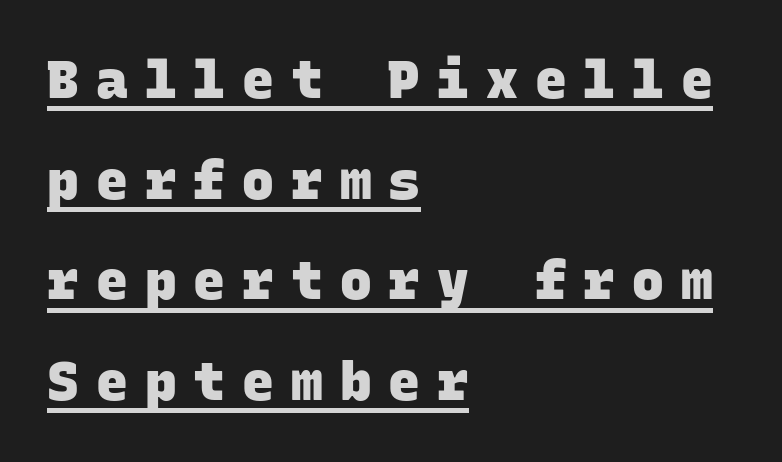
The image shows 53 px heavy sans-serif type, monospaced; set left-aligned, loose line spacing (1.9x), unusually wide letter spacing (+0.32 em), underlined; low stroke contrast and a large x-height.
